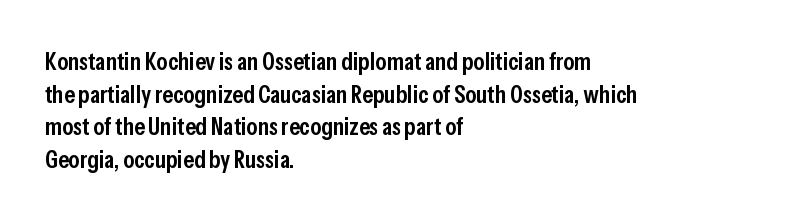
The image shows 25 px text type, upright; set left-aligned, normal line spacing (1.31x), normal letter spacing, not underlined.
